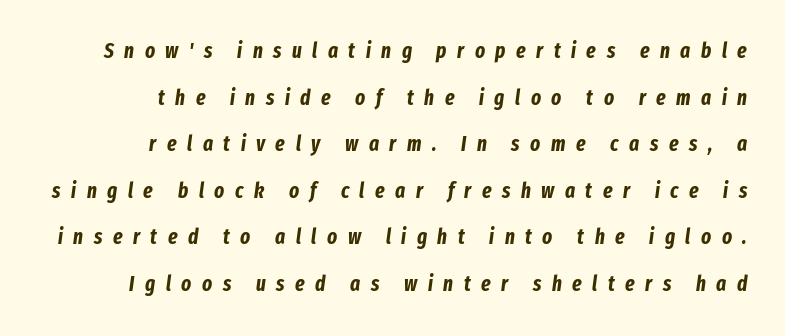
Q: Is the text bold? A: Yes.
Q: Is the text italic (slanted)? A: Yes, it leans right by about 8 degrees.
Q: Is the text underlined? A: No.
Q: How is the paragraph aligned? A: Right-aligned.
Q: Is the spacing between letters normal or unusually wide? A: Unusually wide.
Q: Is the spacing between lines tight, normal or loose? A: Loose.
